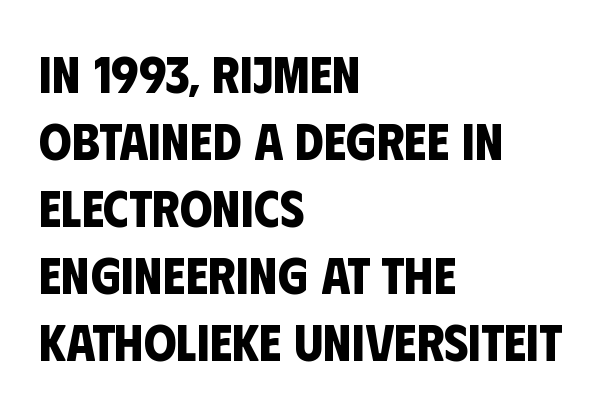
The image shows 52 px bold, condensed sans-serif type; set left-aligned, normal line spacing (1.29x), normal letter spacing, not underlined; low stroke contrast and a large x-height.
